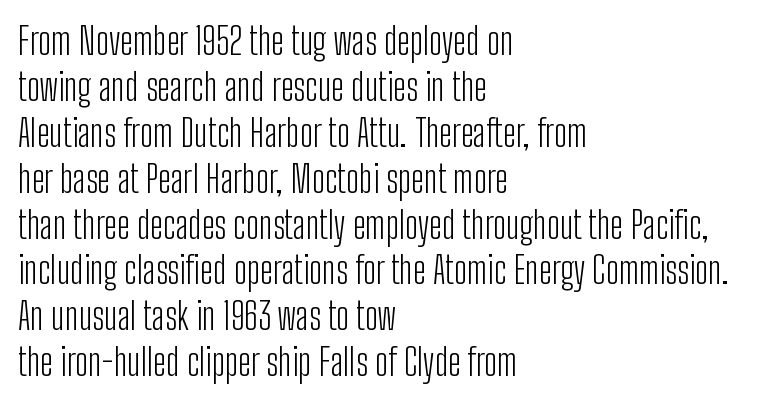
The passage shown is typed in a proportional face where columns would drift. Posture: straight, roman, zero tilt. The face used here is rendered with its standard letterfit. Decoration check: the copy has no underline. The designer went with a sans here, leaving each stem footless.
